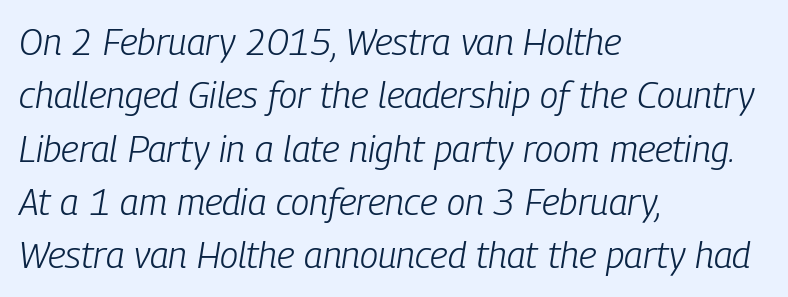
The image shows 37 px light, condensed type, italic (leaning right); set left-aligned, normal line spacing (1.44x), normal letter spacing, not underlined; low stroke contrast and a medium x-height.
